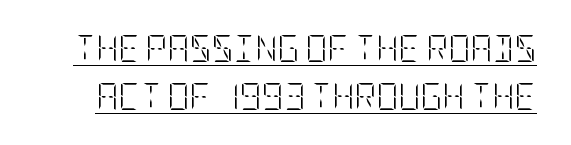
{"italic": "no", "bold": "no", "underline": "yes", "line_spacing_ratio": 1.77, "letter_spacing": "normal", "letter_spacing_em": 0.0, "glyph_px": 27}
